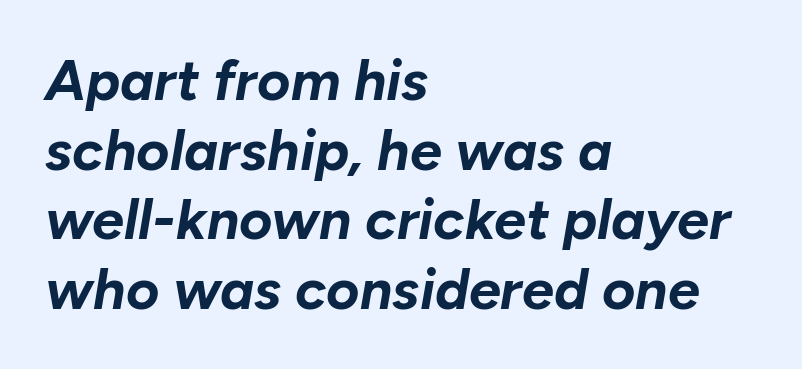
The image shows 57 px bold type, italic (leaning right); set left-aligned, line spacing 1.22x, normal letter spacing, not underlined; low stroke contrast and a medium x-height.
